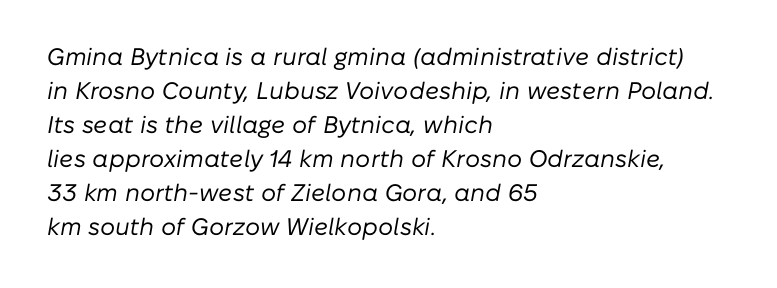
The image shows 24 px text type, italic (leaning right); set left-aligned, normal line spacing (1.42x), normal letter spacing, not underlined.
